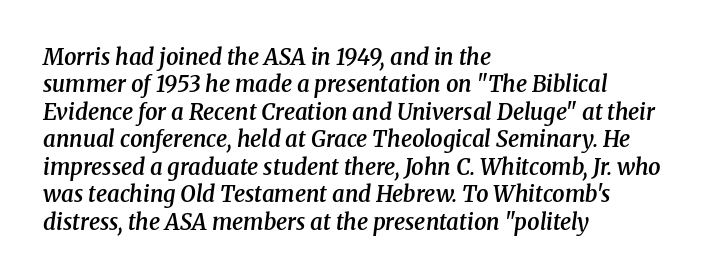
The image shows 22 px text type, italic (leaning right); set left-aligned, normal line spacing (1.25x), normal letter spacing, not underlined.
